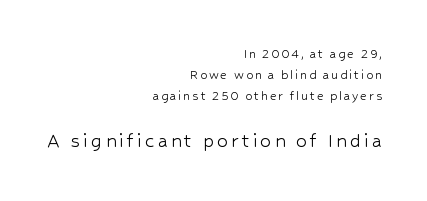
The image shows 22 px text type, upright; set right-aligned, normal line spacing (1.51x), not underlined; the second (bottom) block is 1.57x larger.
